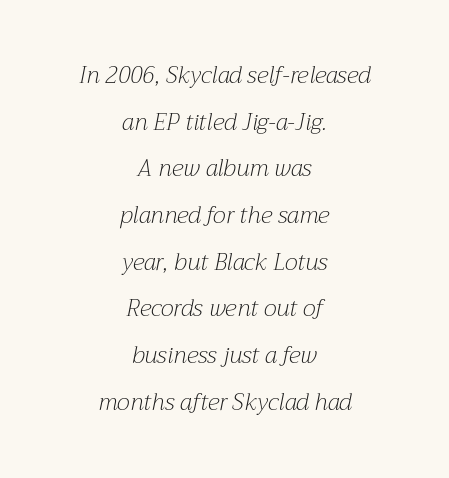
The image shows 23 px text type, italic (leaning right); set centered, loose line spacing (2.03x), normal letter spacing, not underlined.
